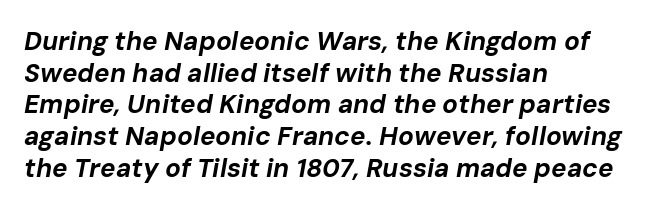
The image shows 26 px bold type, italic (leaning right); set left-aligned, line spacing 1.22x, normal letter spacing, not underlined.
